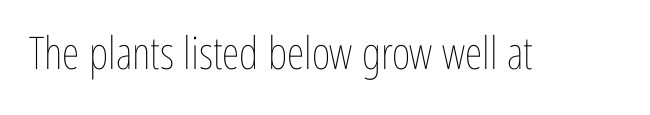
{"italic": "no", "bold": "no", "weight": "thin", "width": "condensed", "stroke_contrast": "low", "x_height": "medium", "monospaced": "no", "underline": "no", "letter_spacing": "normal", "letter_spacing_em": 0.0, "glyph_px": 45}
